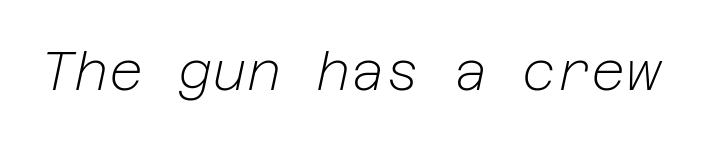
The image shows 53 px light type, italic (leaning right); set normal letter spacing, not underlined; low stroke contrast and a medium x-height.
